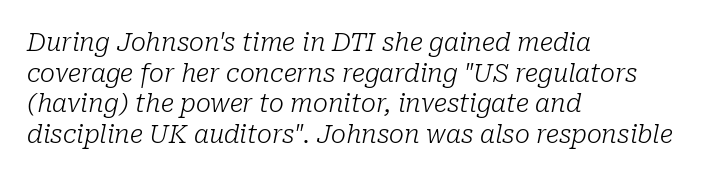
The image shows 25 px text type, italic (leaning right); set left-aligned, line spacing 1.23x, normal letter spacing, not underlined.
